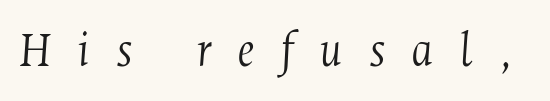
The image shows 52 px light, condensed serif type, italic (leaning right); set unusually wide letter spacing (+0.49 em), not underlined; medium stroke contrast and a medium x-height.
